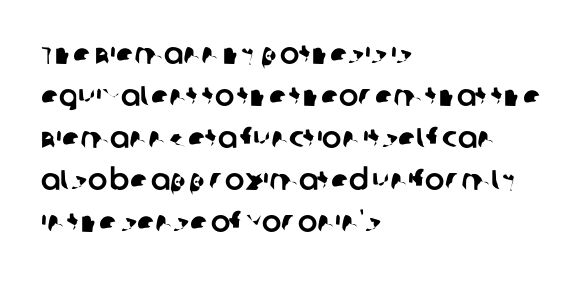
Q: Is the typeface a serif or a sans-serif typeface? A: Sans-serif.
Q: Is the text underlined? A: No.
Q: How is the paragraph aligned? A: Left-aligned.
Q: Is the spacing between letters normal or unusually wide? A: Normal.
Q: Is the spacing between lines tight, normal or loose? A: Normal.
Q: Width (condensed, normal, or wide)? A: Normal.
Q: Stroke contrast? A: Low.
Q: x-height? A: Large.
Q: Monospaced? A: No.
